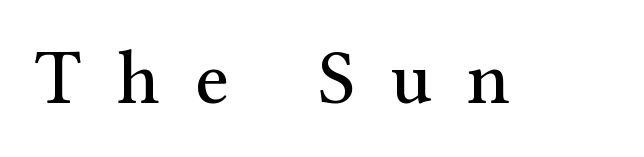
The image shows 76 px regular-weight serif type, upright; set unusually wide letter spacing (+0.47 em), not underlined; medium stroke contrast and a medium x-height.
